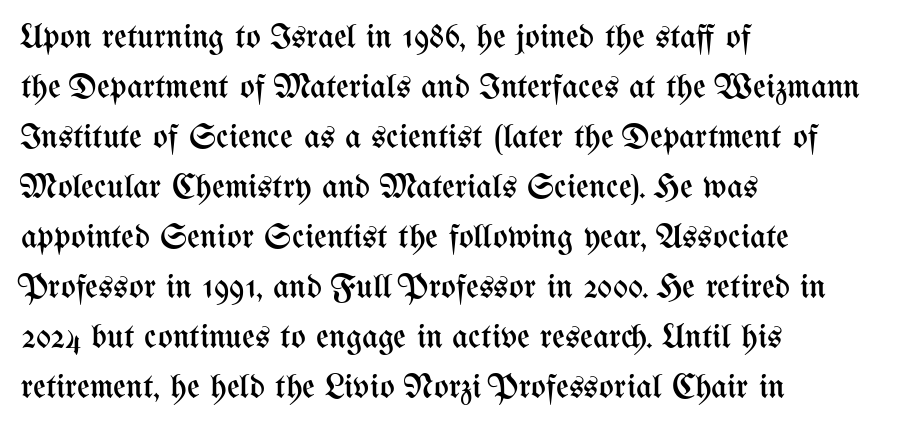
The image shows 35 px regular-weight, condensed type, upright; set left-aligned, normal line spacing (1.43x), normal letter spacing, not underlined; medium stroke contrast and a medium x-height.
